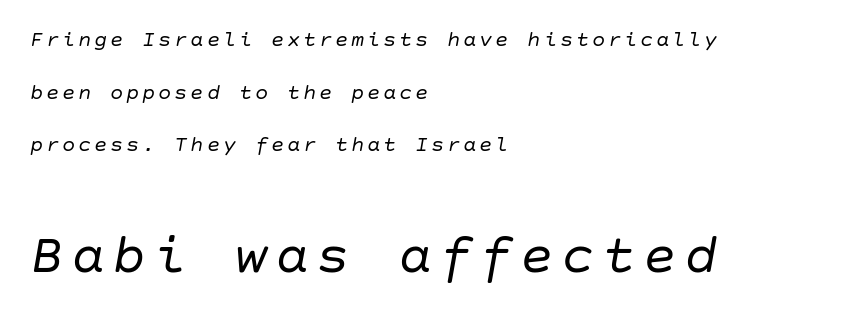
The image shows 56 px regular-weight type, italic (leaning right); set left-aligned, loose line spacing (2.39x), not underlined; the second (bottom) block is 2.55x larger; low stroke contrast and a large x-height.
